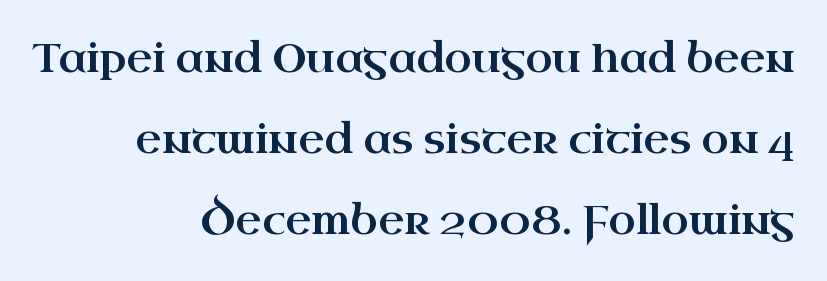
The image shows 40 px wide serif type, upright; set right-aligned, loose line spacing (2.03x), normal letter spacing, not underlined; high stroke contrast and a small x-height.
